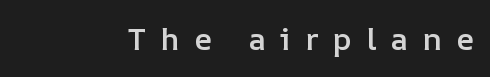
Each row of text sits above clean, open space. Quick note: not italic, upright. You could only call the tracking loose — the letters float apart. A semibold gives these letters moderate extra thickness, short of bold.
